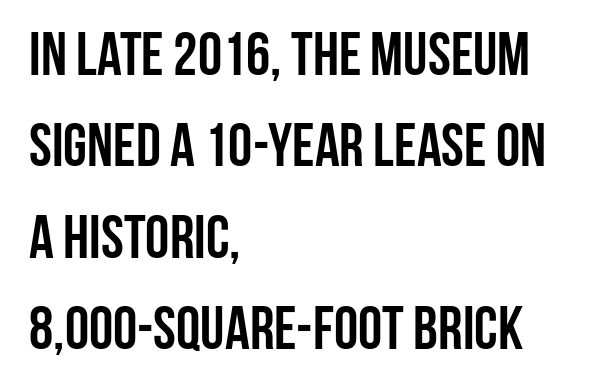
{"serif": "no", "italic": "no", "bold": "yes", "weight": "semibold", "width": "condensed", "stroke_contrast": "low", "x_height": "large", "monospaced": "no", "underline": "no", "align": "left", "line_spacing": "normal", "line_spacing_ratio": 1.5, "letter_spacing": "normal", "letter_spacing_em": 0.0, "glyph_px": 61}
